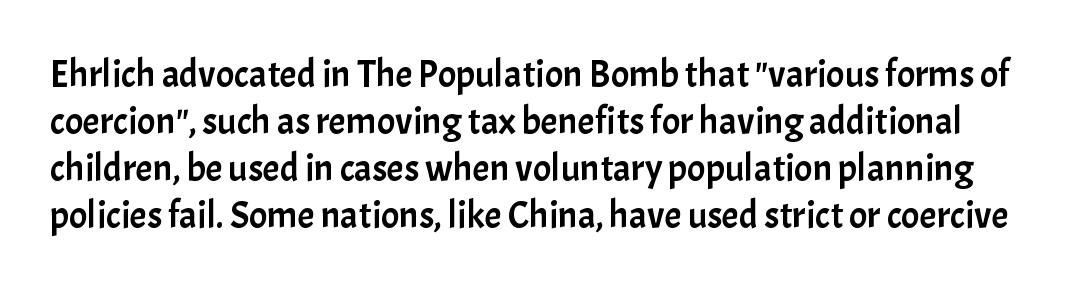
The baseline area is clear. These lines are composed in type without serifs. Short note: letters normally spaced. A typesetter would mark this as roman, not italic.
